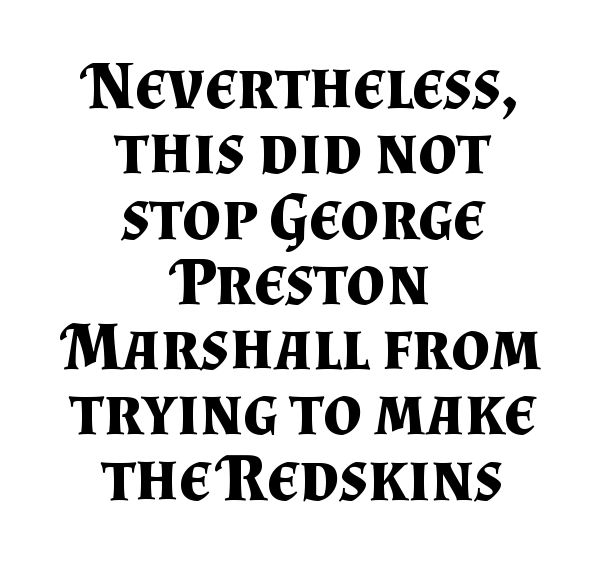
Plenty of ink on the page — the face is bold. Descenders are the only things crossing below the line. This is serif lettering, the kind often seen in printed books. If you folded the block vertically in half, each line would mirror itself in length. Italic? Not at all — the glyphs are vertical. You could not count columns in this text — the font is proportionally spaced.
